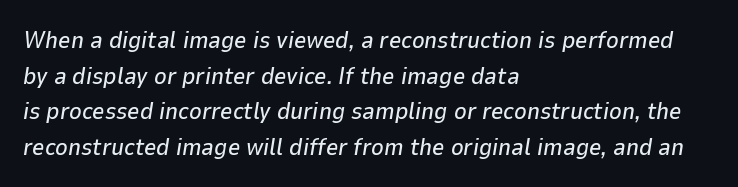
The line-height multiplier appears to be the usual default. A student would call this left alignment; a typographer would say flush left, rag right. The space beneath each line is pristine and unruled. An italicized treatment has been applied to the whole sample. Short note: letters normally spaced.
